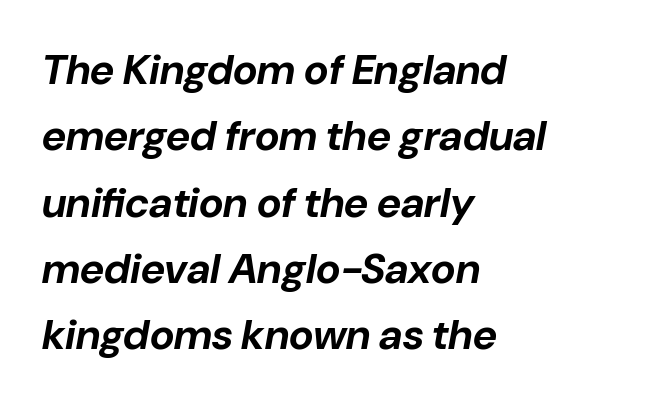
{"italic": "yes", "lean": "right", "slant_degrees": 10, "bold": "yes", "weight": "bold", "width": "normal", "stroke_contrast": "low", "x_height": "medium", "monospaced": "no", "underline": "no", "align": "left", "line_spacing": "normal", "line_spacing_ratio": 1.58, "letter_spacing": "normal", "letter_spacing_em": 0.0, "glyph_px": 42}
